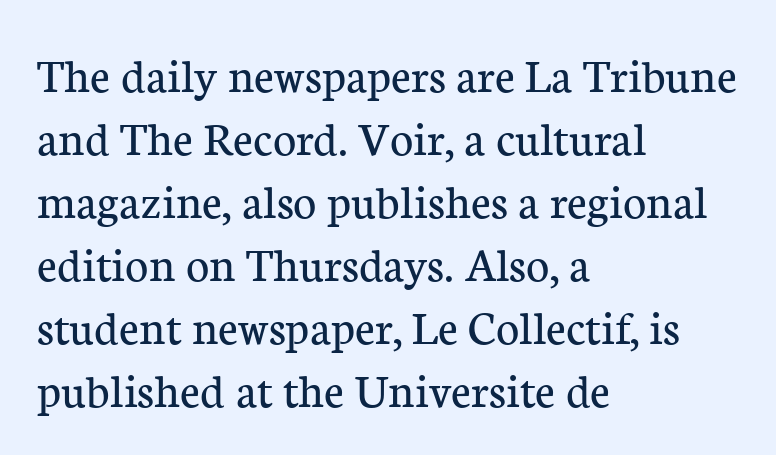
The image shows 50 px regular-weight serif type, upright; set left-aligned, normal line spacing (1.26x), normal letter spacing, not underlined; low stroke contrast and a medium x-height.
